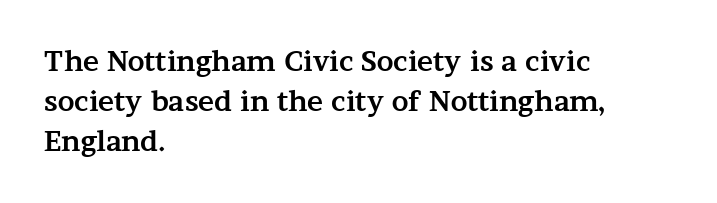
The rag falls on the right side of this text block. The axis of the letterforms is exactly vertical. Descender tails drop into unmarked territory. Inter-character spacing is left at the font's built-in metrics. Heavy, bold letterforms.
